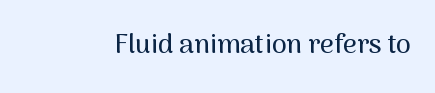
Q: Is the text italic (slanted)? A: No, it is upright.
Q: Is the text underlined? A: No.
Q: Is the spacing between letters normal or unusually wide? A: Normal.
